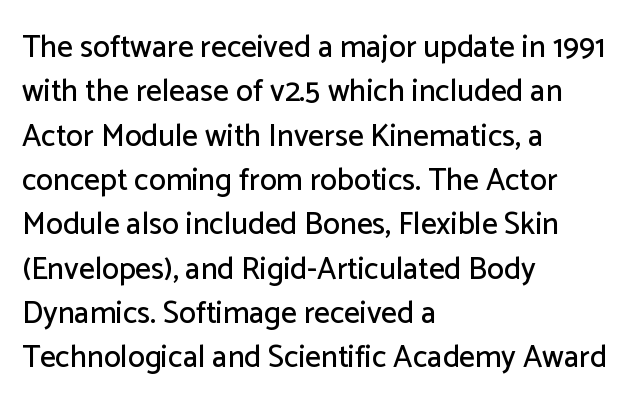
The image shows 31 px sans-serif type, upright; set left-aligned, normal line spacing (1.43x), normal letter spacing, not underlined; low stroke contrast and a medium x-height.
